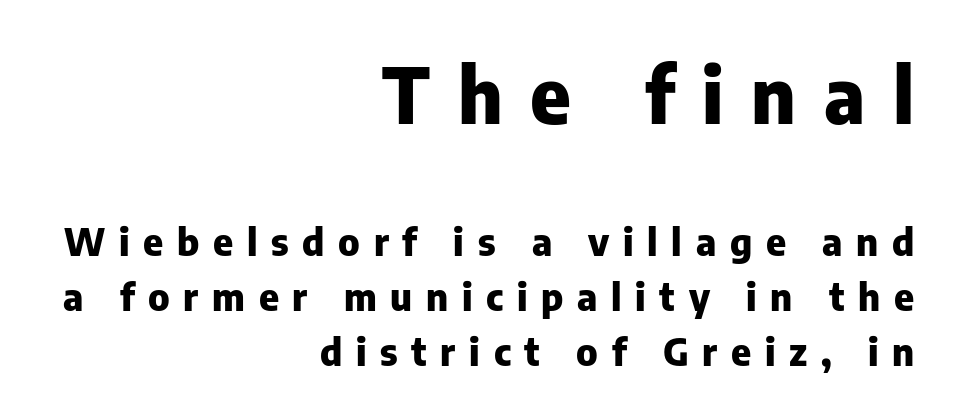
{"serif": "no", "italic": "no", "bold": "yes", "weight": "heavy", "width": "normal", "stroke_contrast": "low", "x_height": "medium", "monospaced": "no", "underline": "no", "align": "right", "line_spacing": "normal", "line_spacing_ratio": 1.44, "letter_spacing": "wide", "letter_spacing_em": 0.36, "larger_block": "first", "size_ratio": 2.03, "glyph_px": 77}
